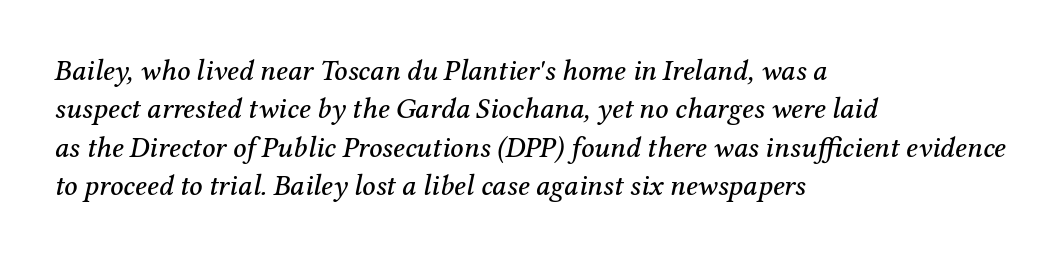
Nobody drew a line under any word here. Successive baselines arrive at the customary interval. Posture: slanted. Compared with typical body copy, the letter spacing here is the same.
